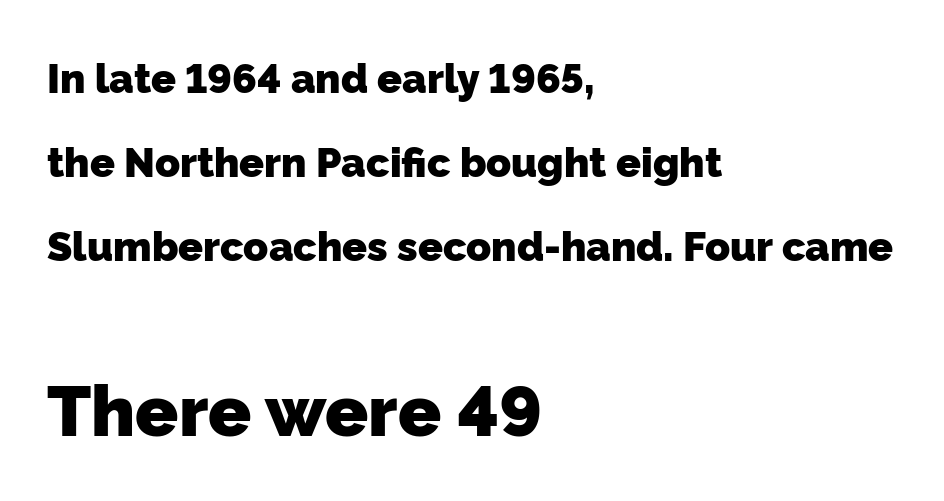
The leading is generous, giving the passage an open texture. Note the varied advance widths — an 'i' is clearly narrower than an 'm'. The typesetting leans heavy: a genuine bold. The passage shown begins with its smaller block and ends with its larger one. The passage shown has conventional tracking throughout.
